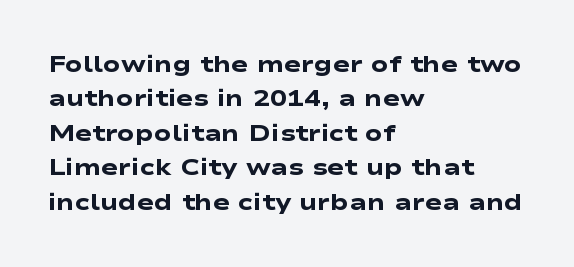
The image shows 23 px bold type; set left-aligned, normal line spacing (1.5x), normal letter spacing, not underlined.
